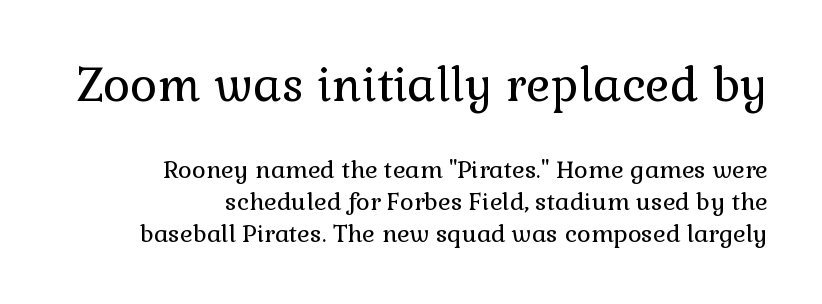
{"serif": "yes", "italic": "no", "bold": "no", "weight": "regular", "width": "normal", "stroke_contrast": "low", "x_height": "medium", "monospaced": "no", "underline": "no", "align": "right", "line_spacing": "normal", "line_spacing_ratio": 1.33, "letter_spacing": "normal", "letter_spacing_em": 0.0, "larger_block": "first", "size_ratio": 1.96, "glyph_px": 47}
